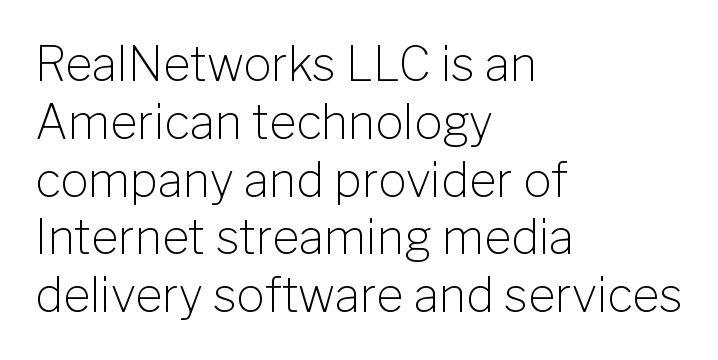
These lines are rendered in a variable-pitch font. Nothing sits at the stroke ends, so this counts as sans-serif. Letter spacing: default. Caption: multi-line text, flush left, ragged right. No heavy texture on the line: the type isn't bold. The specimen reads as upright at a glance.
